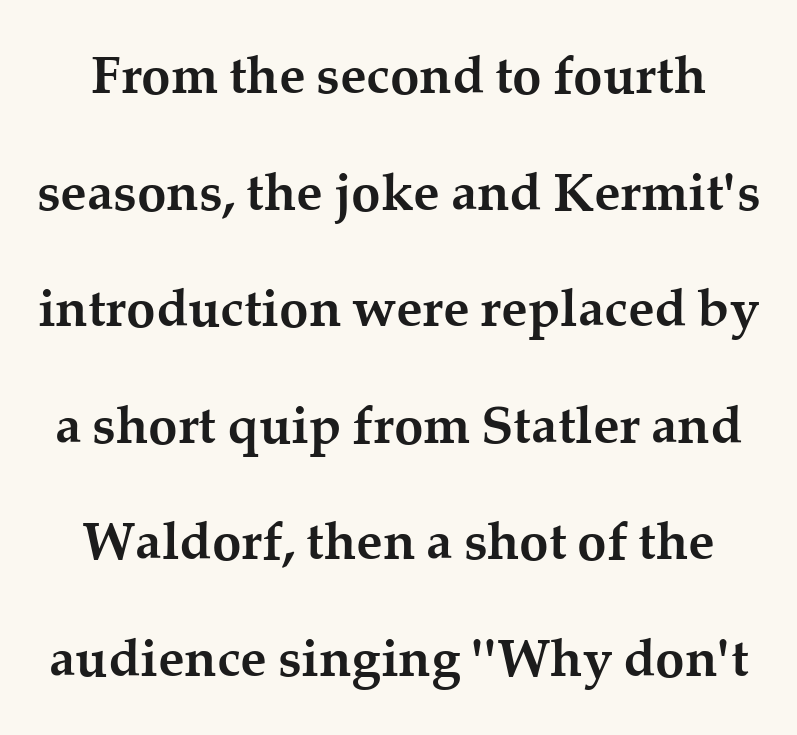
The image shows 53 px semibold serif type, upright; set loose line spacing (2.2x), normal letter spacing, not underlined; medium stroke contrast and a medium x-height.
